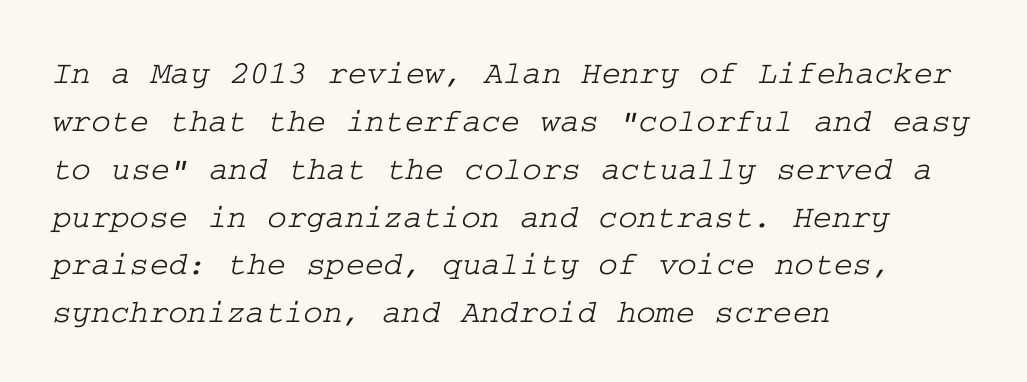
The image shows 33 px wide serif type; set left-aligned, normal line spacing (1.45x), normal letter spacing, not underlined; low stroke contrast and a medium x-height.
